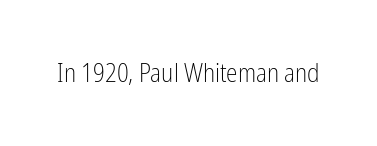
Q: Is the text bold? A: No.
Q: Is the text italic (slanted)? A: No, it is upright.
Q: Is the text underlined? A: No.
Q: Is the spacing between letters normal or unusually wide? A: Normal.
